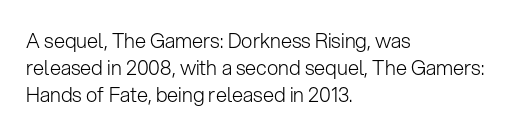
{"italic": "no", "bold": "no", "underline": "no", "align": "left", "line_spacing": "normal", "line_spacing_ratio": 1.34, "letter_spacing": "normal", "letter_spacing_em": 0.0, "glyph_px": 20}
